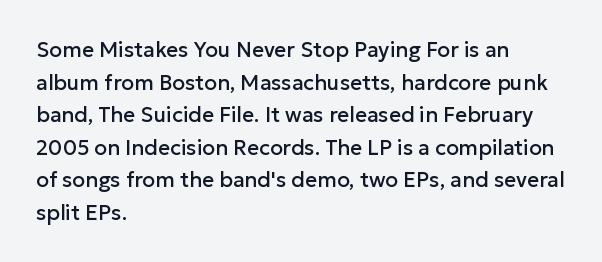
The image shows 21 px text type, upright; set left-aligned, normal line spacing (1.55x), normal letter spacing, not underlined.
